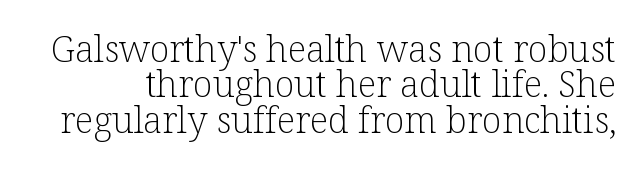
Q: Is the text bold? A: No.
Q: Is the text italic (slanted)? A: No, it is upright.
Q: Is the typeface a serif or a sans-serif typeface? A: Serif.
Q: Is the text underlined? A: No.
Q: Is the spacing between letters normal or unusually wide? A: Normal.
Q: Is the spacing between lines tight, normal or loose? A: Tight.
Q: Width (condensed, normal, or wide)? A: Normal.
Q: Stroke contrast? A: Low.
Q: x-height? A: Medium.
Q: Monospaced? A: No.
